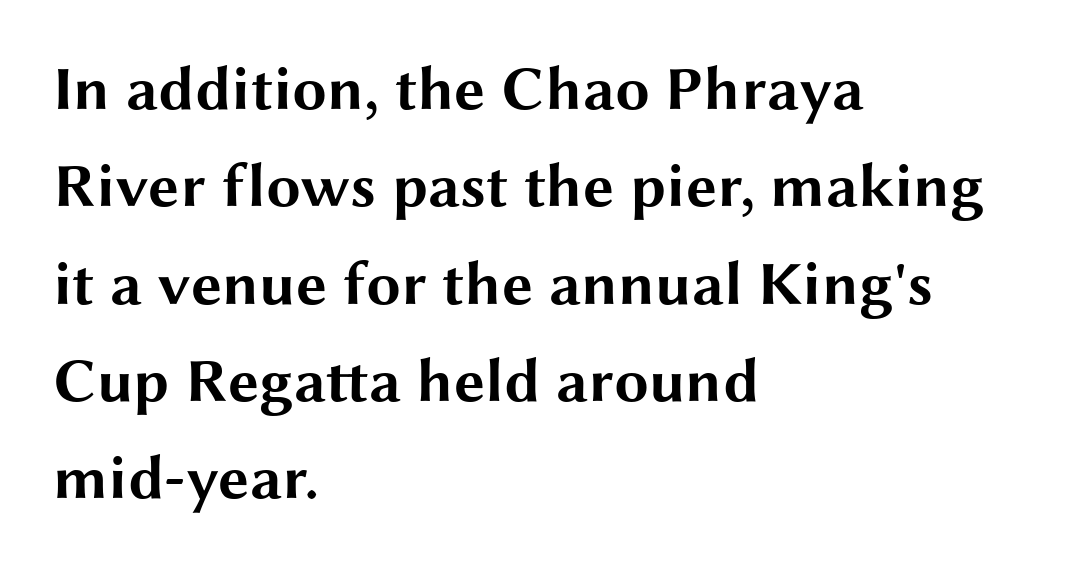
{"serif": "no", "italic": "no", "bold": "yes", "weight": "bold", "width": "wide", "stroke_contrast": "medium", "x_height": "medium", "monospaced": "no", "underline": "no", "align": "left", "line_spacing": "normal", "line_spacing_ratio": 1.57, "letter_spacing": "normal", "letter_spacing_em": 0.0, "glyph_px": 62}
